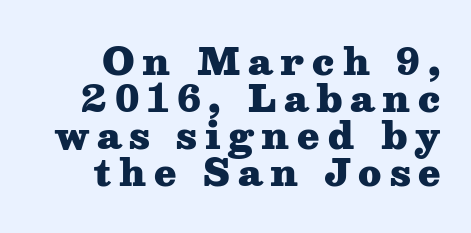
Q: Is the text bold? A: Yes.
Q: Is the text italic (slanted)? A: No, it is upright.
Q: Is the typeface a serif or a sans-serif typeface? A: Serif.
Q: Is the text underlined? A: No.
Q: How is the paragraph aligned? A: Right-aligned.
Q: Is the spacing between letters normal or unusually wide? A: Unusually wide.
Q: Is the spacing between lines tight, normal or loose? A: Tight.
Q: Width (condensed, normal, or wide)? A: Wide.
Q: Stroke contrast? A: Medium.
Q: x-height? A: Medium.
Q: Monospaced? A: No.
